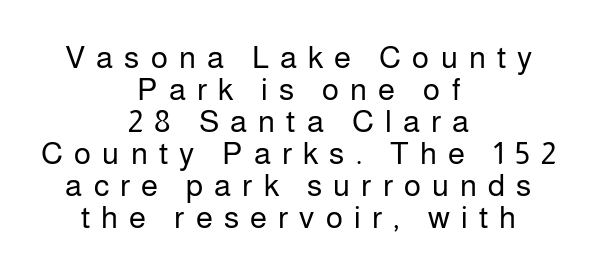
The image shows 31 px regular-weight sans-serif type, upright; set centered, tight line spacing (1.03x), unusually wide letter spacing (+0.36 em), not underlined; low stroke contrast and a medium x-height.
